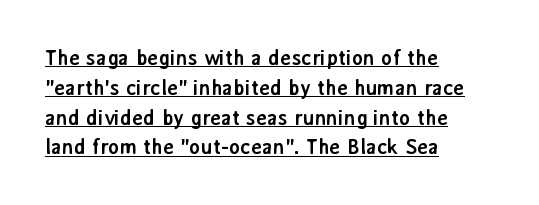
{"italic": "no", "bold": "yes", "underline": "yes", "align": "left", "line_spacing": "normal", "line_spacing_ratio": 1.42, "letter_spacing": "normal", "letter_spacing_em": 0.0, "glyph_px": 21}
